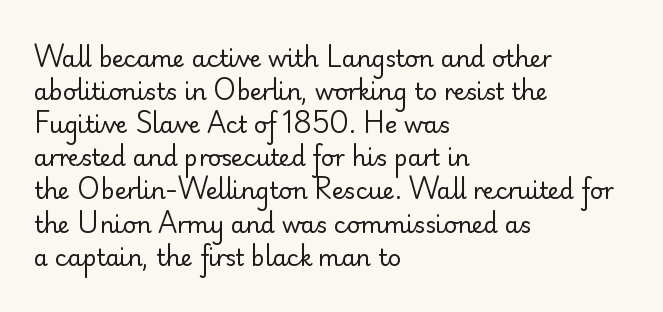
{"italic": "no", "bold": "no", "underline": "no", "align": "left", "line_spacing": "normal", "line_spacing_ratio": 1.44, "letter_spacing": "normal", "letter_spacing_em": 0.0, "glyph_px": 23}
